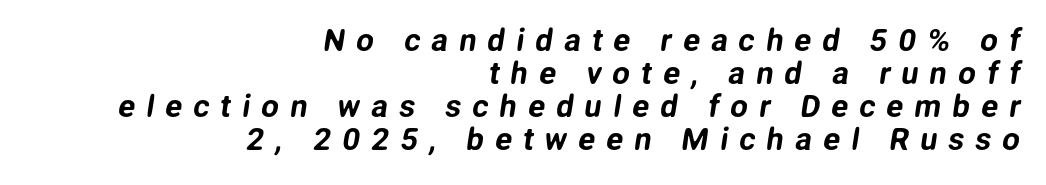
{"serif": "no", "width": "normal", "stroke_contrast": "low", "x_height": "medium", "monospaced": "no", "underline": "no", "align": "right", "line_spacing": "tight", "line_spacing_ratio": 1.06, "letter_spacing": "wide", "letter_spacing_em": 0.36, "glyph_px": 31}
